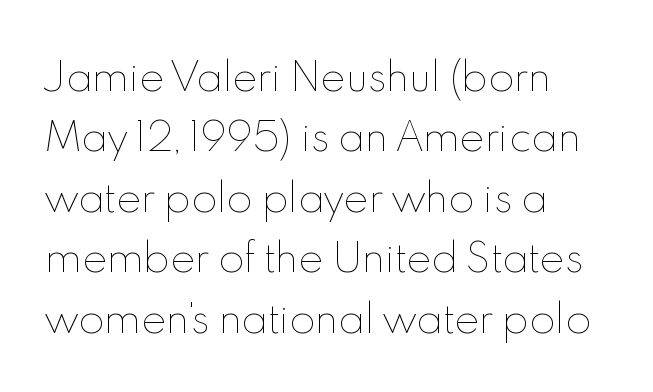
Q: Is the text bold? A: No.
Q: Is the text italic (slanted)? A: No, it is upright.
Q: Is the text underlined? A: No.
Q: How is the paragraph aligned? A: Left-aligned.
Q: Is the spacing between letters normal or unusually wide? A: Normal.
Q: Is the spacing between lines tight, normal or loose? A: Normal.
Q: Width (condensed, normal, or wide)? A: Normal.
Q: x-height? A: Small.
Q: Monospaced? A: No.
